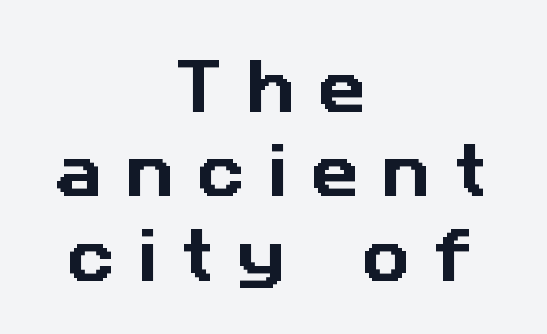
{"serif": "no", "width": "normal", "stroke_contrast": "low", "x_height": "medium", "monospaced": "no", "underline": "no", "align": "center", "line_spacing": "normal", "line_spacing_ratio": 1.43, "letter_spacing": "wide", "letter_spacing_em": 0.4, "glyph_px": 59}
